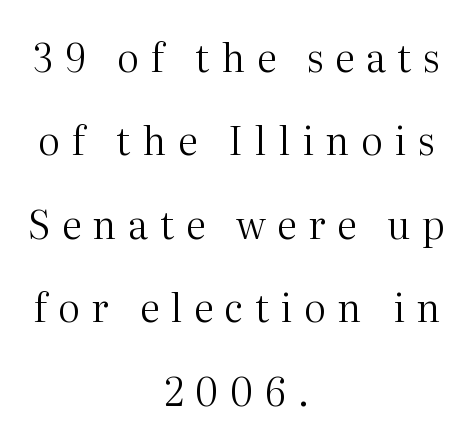
{"serif": "yes", "italic": "no", "bold": "no", "weight": "regular", "width": "normal", "stroke_contrast": "medium", "x_height": "medium", "monospaced": "no", "underline": "no", "align": "center", "line_spacing": "loose", "line_spacing_ratio": 2.14, "letter_spacing": "wide", "letter_spacing_em": 0.3, "glyph_px": 39}
